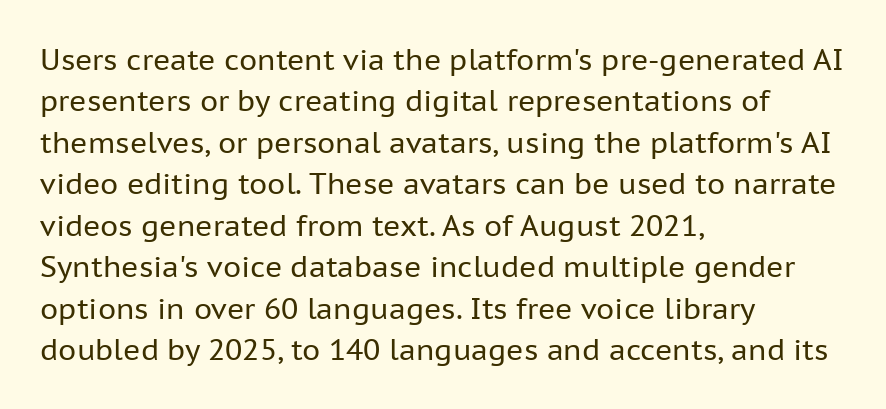
{"serif": "no", "italic": "no", "bold": "no", "weight": "regular", "width": "normal", "stroke_contrast": "low", "x_height": "medium", "monospaced": "no", "underline": "no", "align": "left", "line_spacing": "normal", "line_spacing_ratio": 1.43, "letter_spacing": "normal", "letter_spacing_em": 0.0, "glyph_px": 29}
